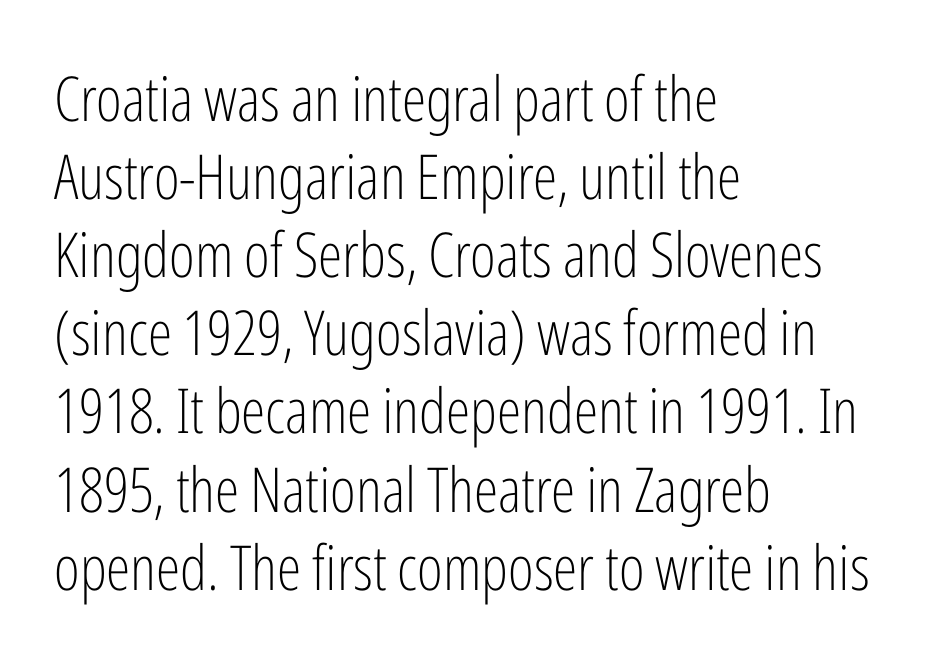
The space beneath each line is pristine and unruled. Baseline-to-baseline distance is the conventional proportion of letter height. The face looks like a standard text weight, possibly lighter. If you drew a line through each stem, it would be perfectly vertical. This sample is left-justified, so line endings fall wherever the words run out.
